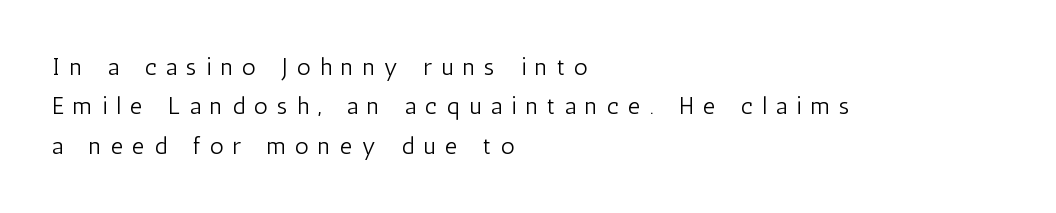
The gaps between neighbouring characters are conspicuously large. The rendering uses a moderate line-height, typical for paragraphs. These lines were composed using upright roman letters. No chunkiness to these letters — they're not bold. Left-aligned paragraph, ragged on the right. A bare baseline throughout the passage.
